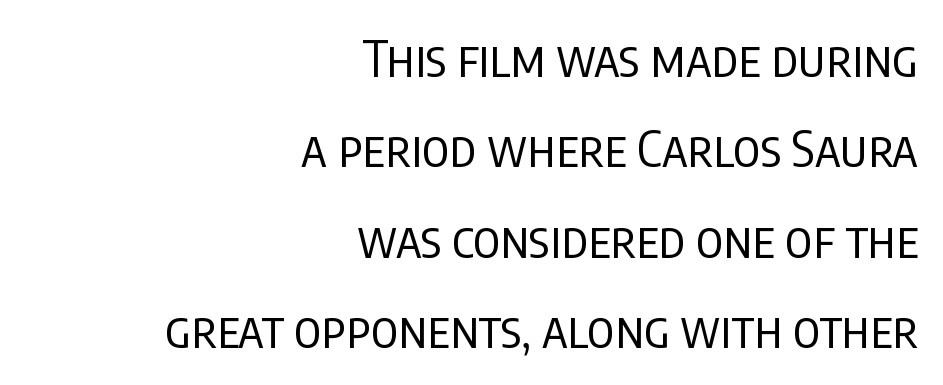
Q: Is the text bold? A: No.
Q: Is the text italic (slanted)? A: No, it is upright.
Q: Is the typeface a serif or a sans-serif typeface? A: Sans-serif.
Q: Is the text underlined? A: No.
Q: How is the paragraph aligned? A: Right-aligned.
Q: Is the spacing between letters normal or unusually wide? A: Normal.
Q: Width (condensed, normal, or wide)? A: Condensed.
Q: Stroke contrast? A: Low.
Q: x-height? A: Large.
Q: Monospaced? A: No.
